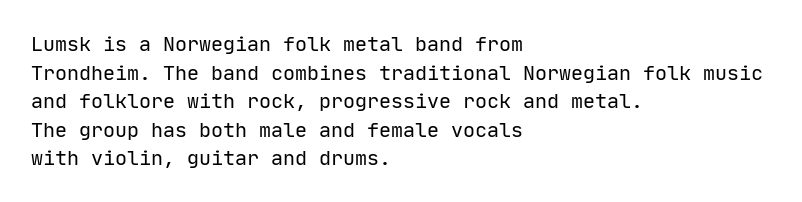
Honestly, the letter spacing is just normal — you wouldn't notice it. Every row of glyphs begins at an identical x-position on the left. The lettering holds an erect, upright posture throughout. A typesetter would call this leading conventional body-copy spacing.
